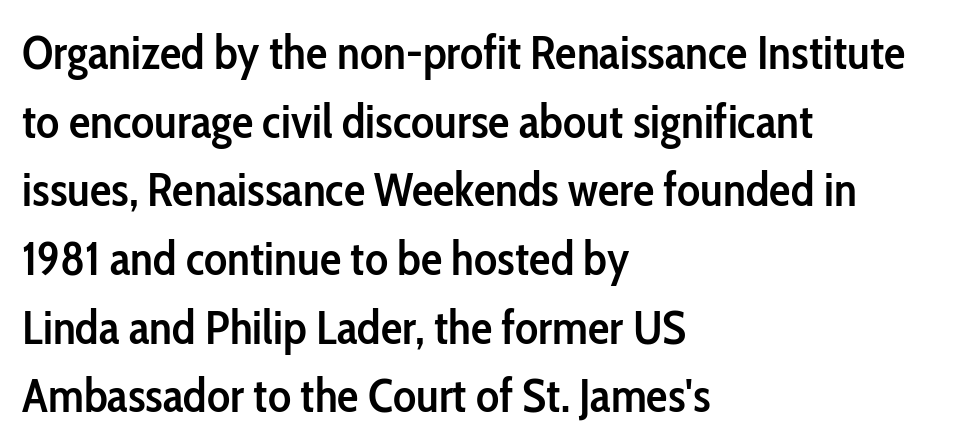
{"serif": "no", "italic": "no", "bold": "semi", "weight": "semibold", "width": "condensed", "stroke_contrast": "low", "x_height": "medium", "monospaced": "no", "underline": "no", "align": "left", "line_spacing": "normal", "line_spacing_ratio": 1.43, "letter_spacing": "normal", "letter_spacing_em": 0.0, "glyph_px": 48}
